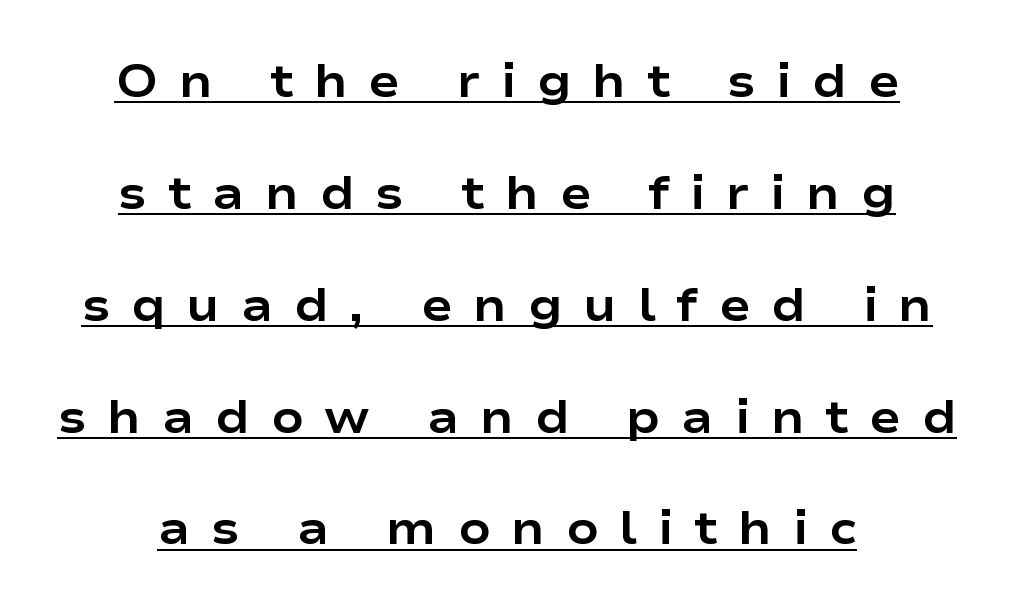
Q: Is the text bold? A: Yes.
Q: Is the text italic (slanted)? A: No, it is upright.
Q: Is the typeface a serif or a sans-serif typeface? A: Sans-serif.
Q: Is the text underlined? A: Yes.
Q: How is the paragraph aligned? A: Centered.
Q: Is the spacing between letters normal or unusually wide? A: Unusually wide.
Q: Is the spacing between lines tight, normal or loose? A: Loose.
Q: Width (condensed, normal, or wide)? A: Wide.
Q: Stroke contrast? A: Low.
Q: x-height? A: Medium.
Q: Monospaced? A: No.
